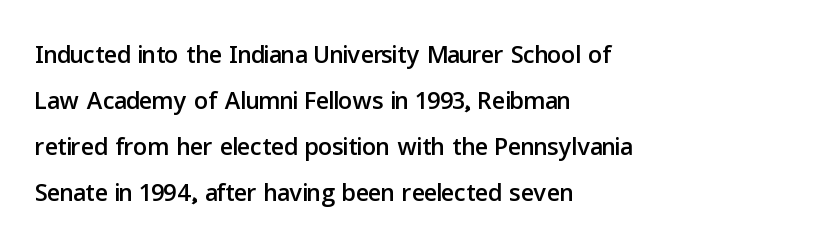
The image shows 35 px sans-serif type, upright; set left-aligned, normal line spacing (1.31x), normal letter spacing, not underlined; low stroke contrast and a medium x-height.
